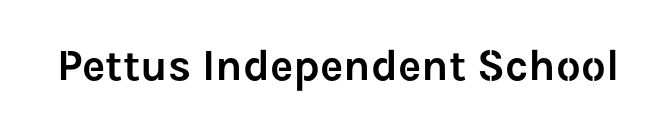
Q: Is the text italic (slanted)? A: No, it is upright.
Q: Is the typeface a serif or a sans-serif typeface? A: Sans-serif.
Q: Is the text underlined? A: No.
Q: Is the spacing between letters normal or unusually wide? A: Normal.
Q: Width (condensed, normal, or wide)? A: Normal.
Q: Stroke contrast? A: Low.
Q: x-height? A: Medium.
Q: Monospaced? A: No.
